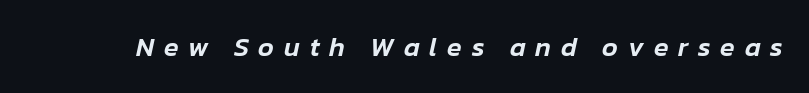
The image shows 27 px text type, italic (leaning right); set unusually wide letter spacing (+0.36 em), not underlined.
